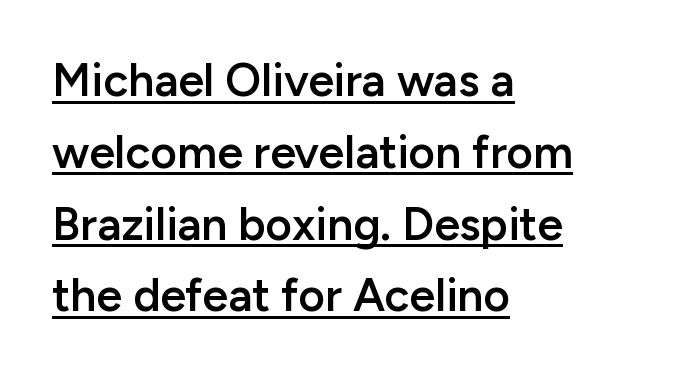
Q: Is the text bold? A: Semi-bold.
Q: Is the text italic (slanted)? A: No, it is upright.
Q: Is the typeface a serif or a sans-serif typeface? A: Sans-serif.
Q: Is the text underlined? A: Yes.
Q: How is the paragraph aligned? A: Left-aligned.
Q: Is the spacing between letters normal or unusually wide? A: Normal.
Q: Is the spacing between lines tight, normal or loose? A: Normal.
Q: Width (condensed, normal, or wide)? A: Normal.
Q: Stroke contrast? A: Low.
Q: x-height? A: Medium.
Q: Monospaced? A: No.
